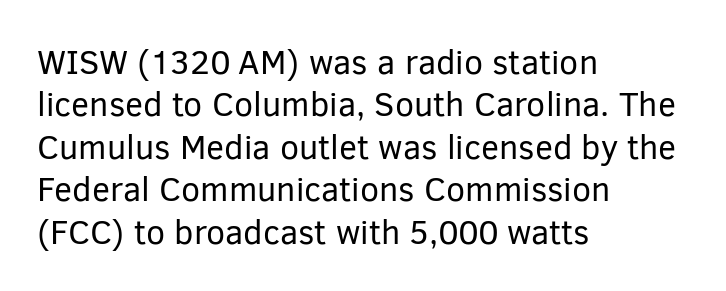
Q: Is the text bold? A: No.
Q: Is the text italic (slanted)? A: No, it is upright.
Q: Is the typeface a serif or a sans-serif typeface? A: Sans-serif.
Q: Is the text underlined? A: No.
Q: How is the paragraph aligned? A: Left-aligned.
Q: Is the spacing between letters normal or unusually wide? A: Normal.
Q: Is the spacing between lines tight, normal or loose? A: Normal.
Q: Width (condensed, normal, or wide)? A: Normal.
Q: Stroke contrast? A: Low.
Q: x-height? A: Medium.
Q: Monospaced? A: No.
